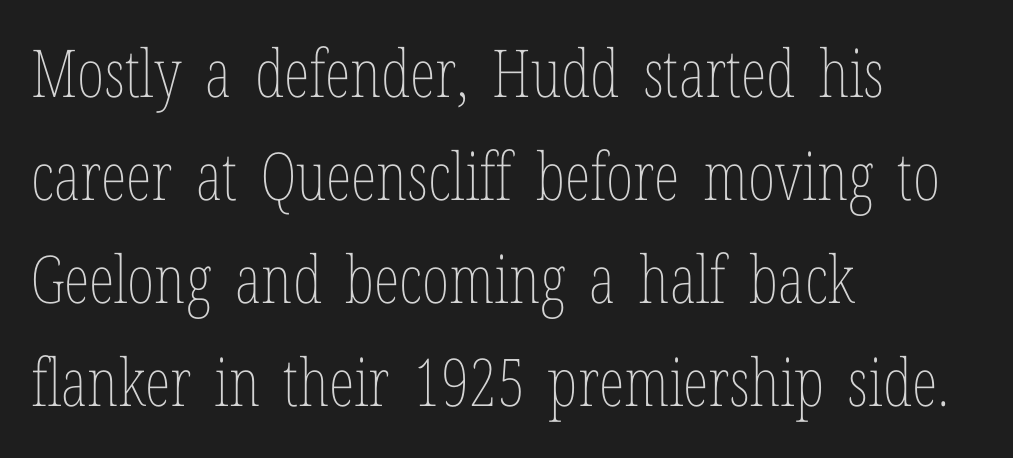
Glance below the letters and you will spot only blank space. Varying glyph widths throughout — classic text-font behaviour. Heft: none added — not bold. Caption: multi-line text, flush left, ragged right. Characters remain perfectly vertical along every line. Evenly set lines give the paragraph a standard silhouette.
